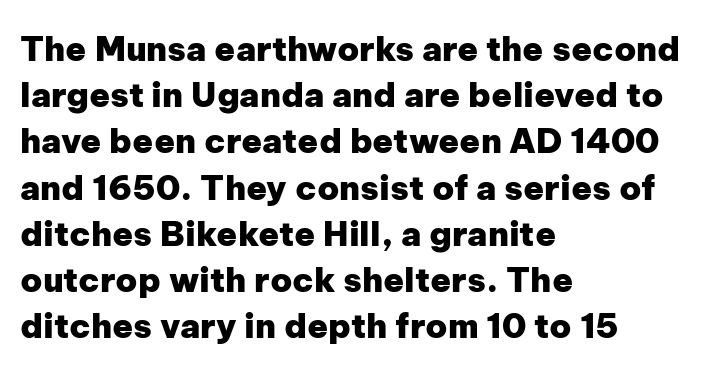
The image shows 34 px heavy sans-serif type, upright; set left-aligned, normal line spacing (1.36x), normal letter spacing, not underlined; low stroke contrast and a medium x-height.
